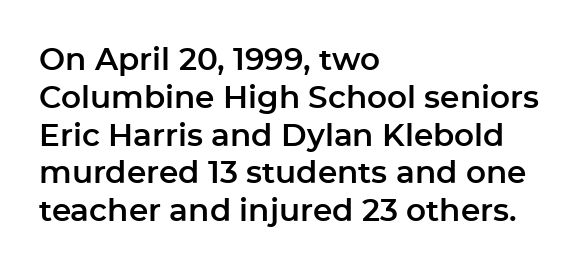
The image shows 31 px sans-serif type, upright; set left-aligned, line spacing 1.22x, normal letter spacing, not underlined; low stroke contrast and a medium x-height.
